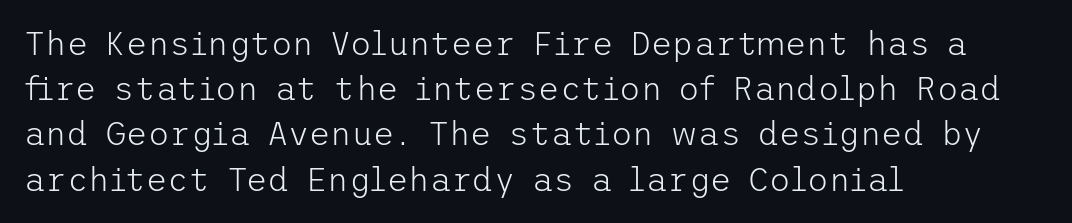
Q: Is the text bold? A: No.
Q: Is the text italic (slanted)? A: No, it is upright.
Q: Is the typeface a serif or a sans-serif typeface? A: Sans-serif.
Q: Is the text underlined? A: No.
Q: How is the paragraph aligned? A: Left-aligned.
Q: Is the spacing between letters normal or unusually wide? A: Normal.
Q: Is the spacing between lines tight, normal or loose? A: Normal.
Q: Width (condensed, normal, or wide)? A: Normal.
Q: Stroke contrast? A: Low.
Q: x-height? A: Medium.
